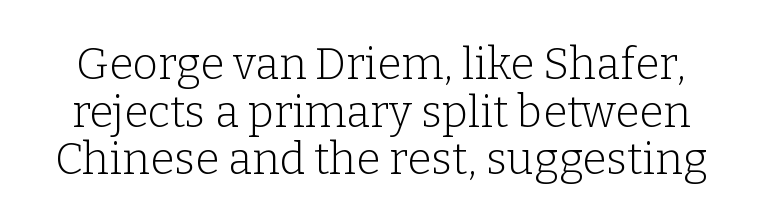
{"serif": "yes", "italic": "no", "bold": "no", "weight": "light", "width": "normal", "stroke_contrast": "low", "x_height": "medium", "monospaced": "no", "underline": "no", "line_spacing": "tight", "line_spacing_ratio": 1.08, "letter_spacing": "normal", "letter_spacing_em": 0.0, "glyph_px": 44}
